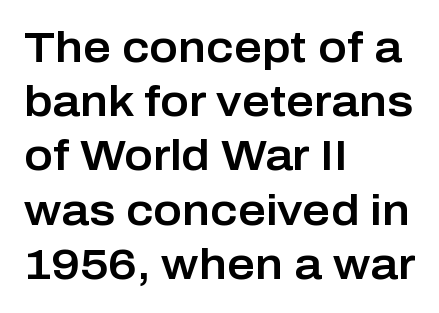
The image shows 43 px sans-serif type, upright; set left-aligned, normal line spacing (1.26x), normal letter spacing, not underlined; low stroke contrast and a medium x-height.
